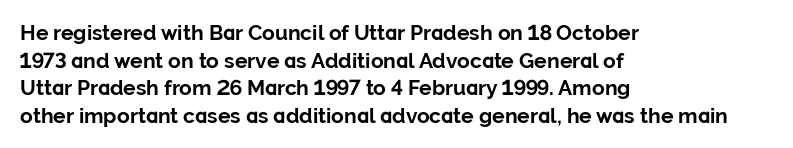
Q: Is the text bold? A: Yes.
Q: Is the text italic (slanted)? A: No, it is upright.
Q: Is the text underlined? A: No.
Q: How is the paragraph aligned? A: Left-aligned.
Q: Is the spacing between letters normal or unusually wide? A: Normal.
Q: Is the spacing between lines tight, normal or loose? A: Normal.
